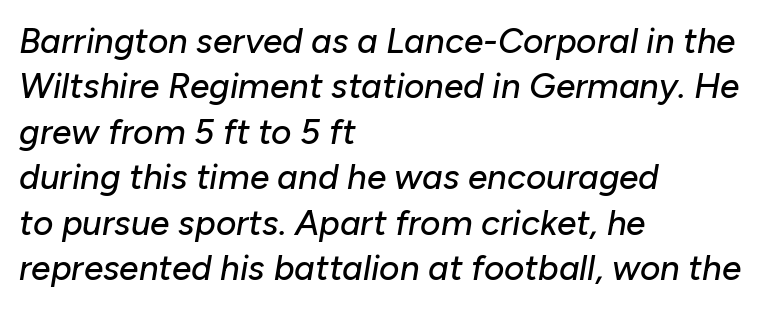
{"italic": "yes", "lean": "right", "slant_degrees": 10, "width": "normal", "stroke_contrast": "low", "x_height": "medium", "monospaced": "no", "underline": "no", "align": "left", "line_spacing": "normal", "line_spacing_ratio": 1.3, "letter_spacing": "normal", "letter_spacing_em": 0.0, "glyph_px": 35}
